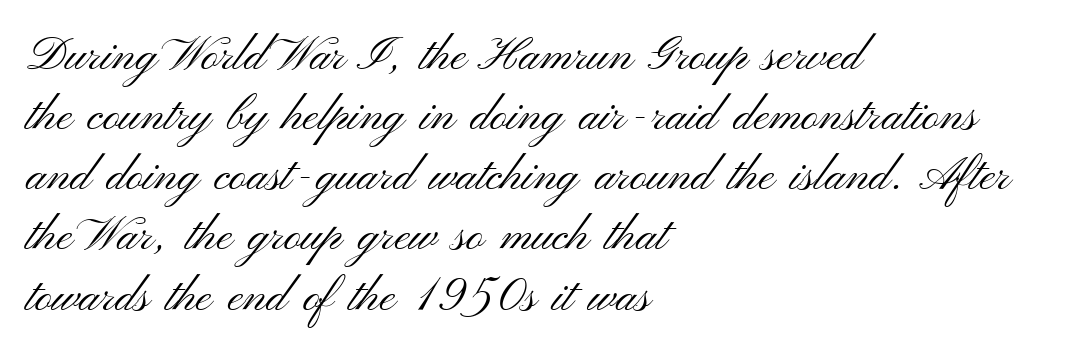
Q: Is the text bold? A: No.
Q: Is the text italic (slanted)? A: Yes.
Q: Is the typeface a serif or a sans-serif typeface? A: Sans-serif.
Q: Is the text underlined? A: No.
Q: How is the paragraph aligned? A: Left-aligned.
Q: Is the spacing between letters normal or unusually wide? A: Normal.
Q: Is the spacing between lines tight, normal or loose? A: Normal.
Q: Width (condensed, normal, or wide)? A: Wide.
Q: Stroke contrast? A: Medium.
Q: x-height? A: Small.
Q: Monospaced? A: No.
